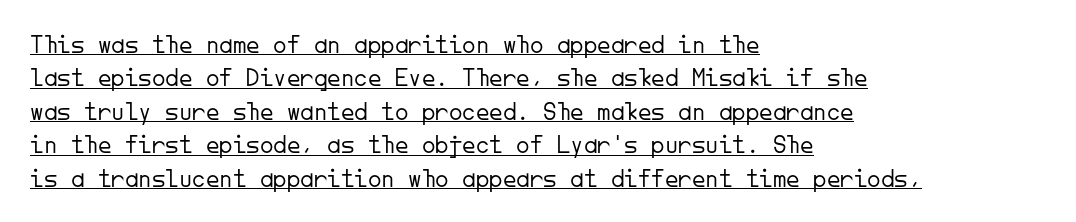
{"italic": "no", "bold": "no", "underline": "yes", "align": "left", "line_spacing_ratio": 1.24, "letter_spacing": "normal", "letter_spacing_em": 0.0, "glyph_px": 27}
